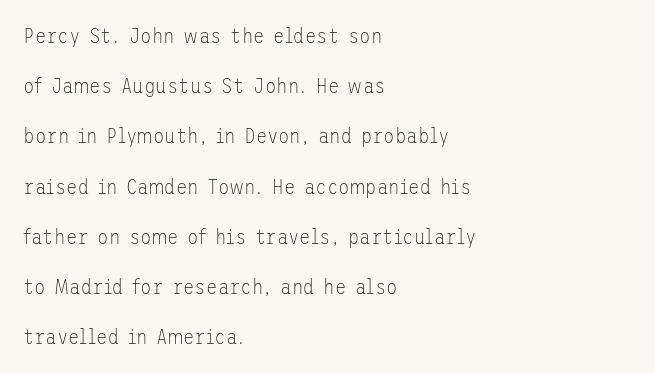
The image shows 21 px text type, upright; set left-aligned, loose line spacing (2.39x), normal letter spacing, not underlined.
